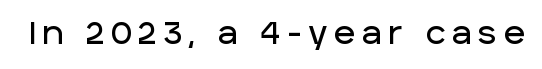
{"serif": "no", "italic": "no", "width": "normal", "stroke_contrast": "low", "x_height": "large", "monospaced": "no", "underline": "no", "letter_spacing": "wide", "letter_spacing_em": 0.21, "glyph_px": 32}
